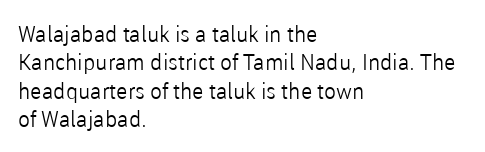
Q: Is the text bold? A: No.
Q: Is the text italic (slanted)? A: No, it is upright.
Q: Is the text underlined? A: No.
Q: How is the paragraph aligned? A: Left-aligned.
Q: Is the spacing between letters normal or unusually wide? A: Normal.
Q: Is the spacing between lines tight, normal or loose? A: Normal.
